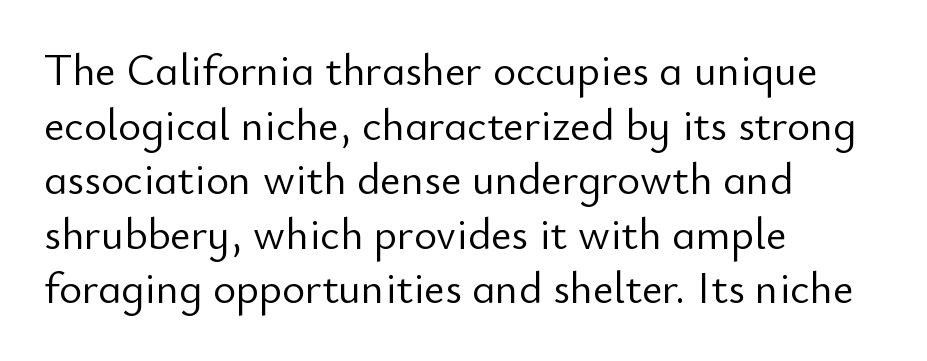
The image shows 44 px light sans-serif type, upright; set left-aligned, line spacing 1.24x, normal letter spacing, not underlined; low stroke contrast and a small x-height.
